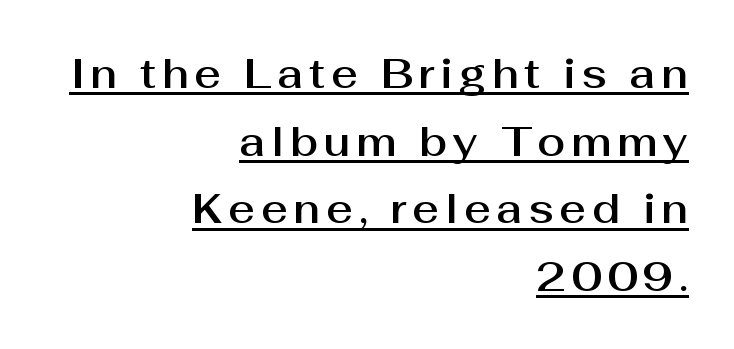
{"serif": "no", "italic": "no", "width": "normal", "stroke_contrast": "medium", "x_height": "medium", "monospaced": "no", "underline": "yes", "align": "right", "line_spacing": "normal", "line_spacing_ratio": 1.65, "glyph_px": 41}
